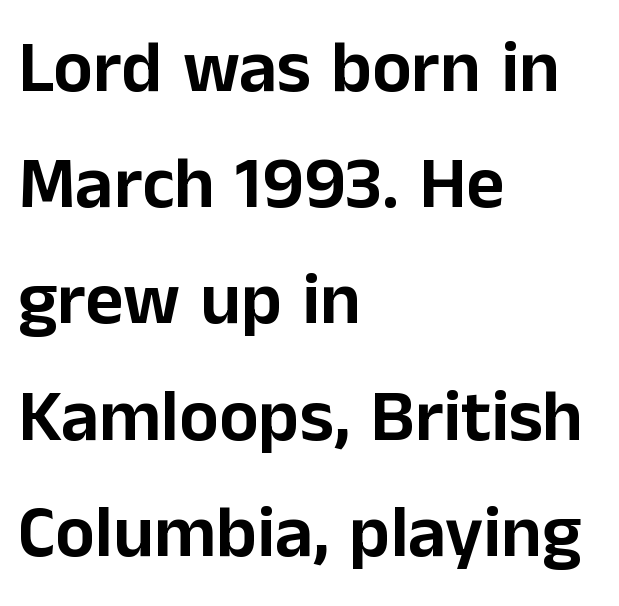
Glyph-to-glyph distance matches everyday printed text. Vertically, the passage feels balanced, rows spaced as you'd expect. The typesetter chose a ragged-right arrangement here. Serif or sans? Sans — the stroke terminals are bare. Spacing verdict: proportional, widths tailored to each character. Check under the words: just untouched page.
